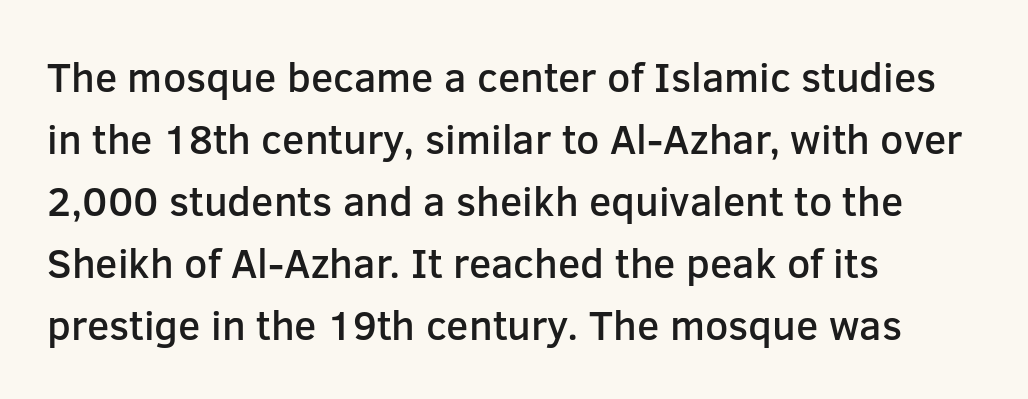
The image shows 41 px semibold sans-serif type, upright; set left-aligned, normal line spacing (1.51x), normal letter spacing, not underlined; low stroke contrast and a medium x-height.
